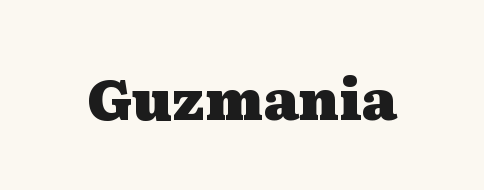
{"serif": "yes", "italic": "no", "bold": "yes", "weight": "heavy", "width": "wide", "stroke_contrast": "medium", "x_height": "medium", "monospaced": "no", "underline": "no", "letter_spacing": "normal", "letter_spacing_em": 0.0, "glyph_px": 57}
